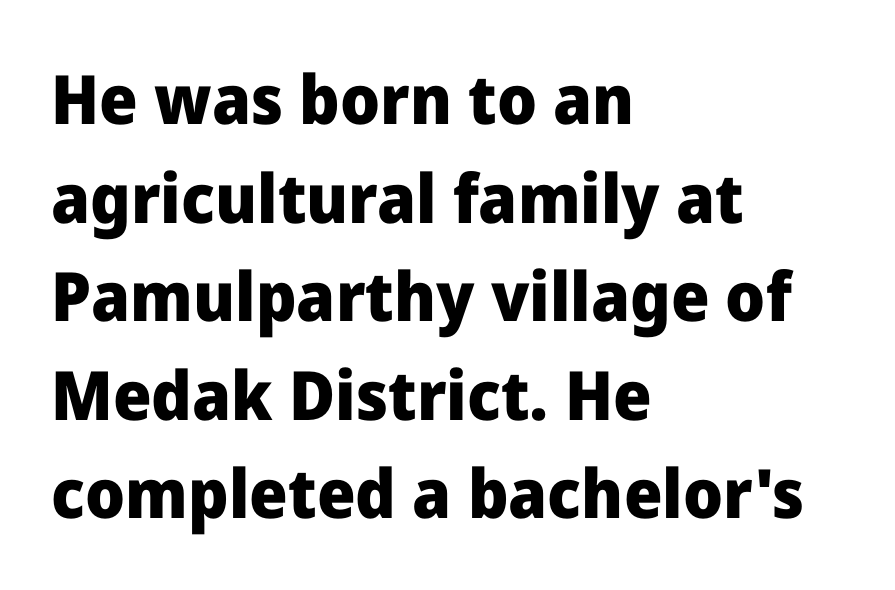
Q: Is the text bold? A: Yes.
Q: Is the text italic (slanted)? A: No, it is upright.
Q: Is the typeface a serif or a sans-serif typeface? A: Sans-serif.
Q: Is the text underlined? A: No.
Q: How is the paragraph aligned? A: Left-aligned.
Q: Is the spacing between letters normal or unusually wide? A: Normal.
Q: Is the spacing between lines tight, normal or loose? A: Normal.
Q: Width (condensed, normal, or wide)? A: Normal.
Q: Stroke contrast? A: Low.
Q: x-height? A: Medium.
Q: Monospaced? A: No.
